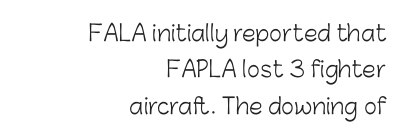
{"italic": "no", "bold": "no", "underline": "no", "align": "right", "line_spacing": "normal", "line_spacing_ratio": 1.65, "letter_spacing": "normal", "letter_spacing_em": 0.0, "glyph_px": 22}
